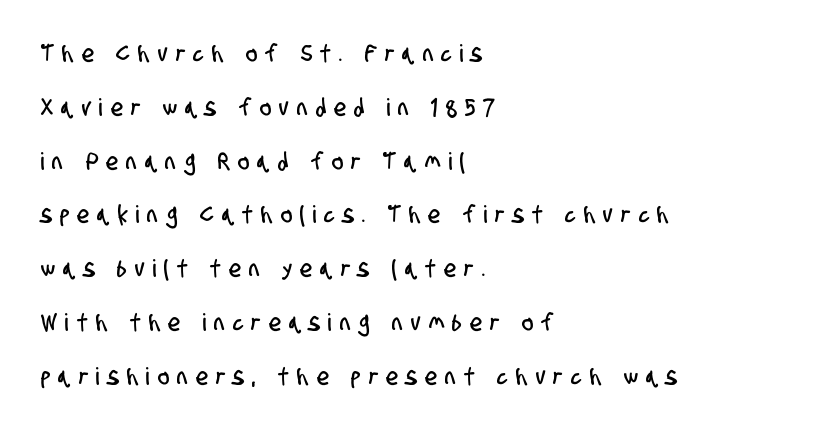
{"underline": "no", "align": "left", "line_spacing": "loose", "line_spacing_ratio": 2.24, "letter_spacing": "wide", "letter_spacing_em": 0.35, "glyph_px": 24}
